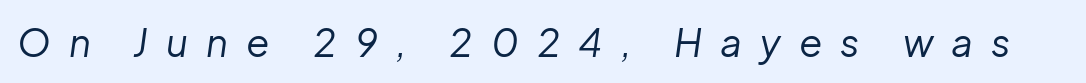
Q: Is the text bold? A: No.
Q: Is the text italic (slanted)? A: Yes, it leans right by about 8 degrees.
Q: Is the text underlined? A: No.
Q: Is the spacing between letters normal or unusually wide? A: Unusually wide.
Q: Width (condensed, normal, or wide)? A: Normal.
Q: Stroke contrast? A: Low.
Q: x-height? A: Medium.
Q: Monospaced? A: No.
